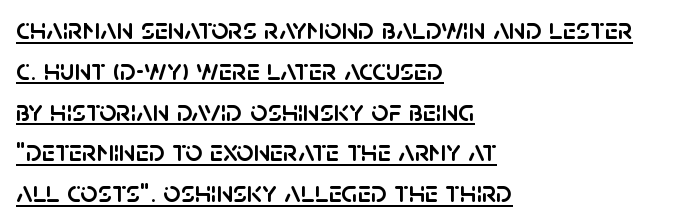
{"serif": "no", "italic": "no", "width": "normal", "stroke_contrast": "low", "x_height": "large", "monospaced": "no", "underline": "yes", "align": "left", "line_spacing": "normal", "line_spacing_ratio": 1.36, "letter_spacing": "normal", "letter_spacing_em": 0.0, "glyph_px": 30}
